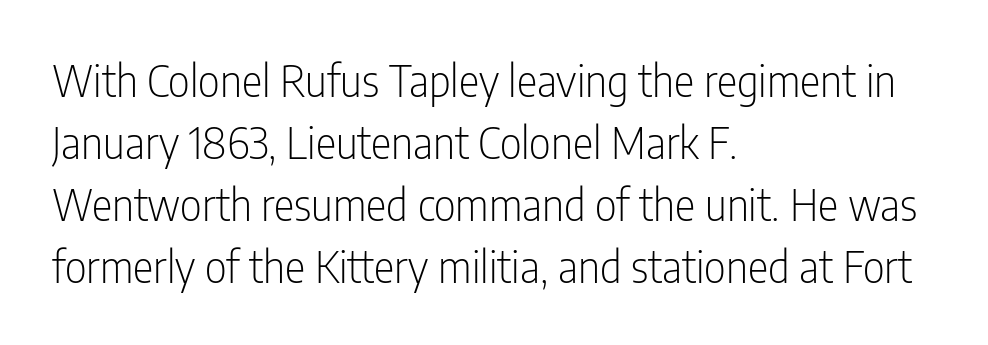
{"serif": "no", "italic": "no", "bold": "no", "weight": "light", "width": "condensed", "stroke_contrast": "low", "x_height": "medium", "monospaced": "no", "underline": "no", "align": "left", "line_spacing": "normal", "line_spacing_ratio": 1.44, "letter_spacing": "normal", "letter_spacing_em": 0.0, "glyph_px": 43}
